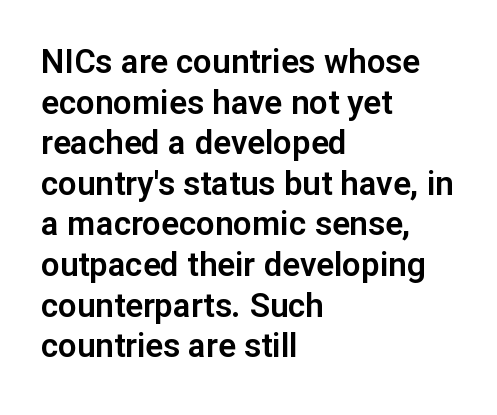
Q: Is the text italic (slanted)? A: No, it is upright.
Q: Is the typeface a serif or a sans-serif typeface? A: Sans-serif.
Q: Is the text underlined? A: No.
Q: How is the paragraph aligned? A: Left-aligned.
Q: Is the spacing between letters normal or unusually wide? A: Normal.
Q: Width (condensed, normal, or wide)? A: Normal.
Q: Stroke contrast? A: Low.
Q: x-height? A: Medium.
Q: Monospaced? A: No.
